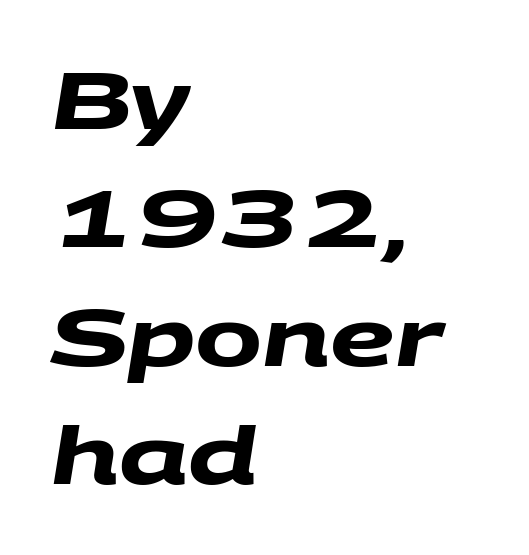
Q: Is the text bold? A: Yes.
Q: Is the typeface a serif or a sans-serif typeface? A: Sans-serif.
Q: Is the text underlined? A: No.
Q: How is the paragraph aligned? A: Left-aligned.
Q: Is the spacing between letters normal or unusually wide? A: Normal.
Q: Is the spacing between lines tight, normal or loose? A: Normal.
Q: Width (condensed, normal, or wide)? A: Wide.
Q: Stroke contrast? A: Medium.
Q: x-height? A: Large.
Q: Monospaced? A: No.
